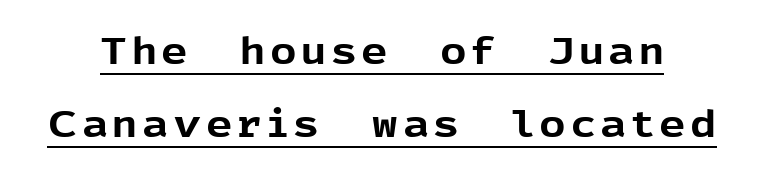
The words here are underlined. Do the letters lean? They stand straight. Varying glyph widths throughout — classic text-font behaviour. The glyphs have the mass of a bold cut.
